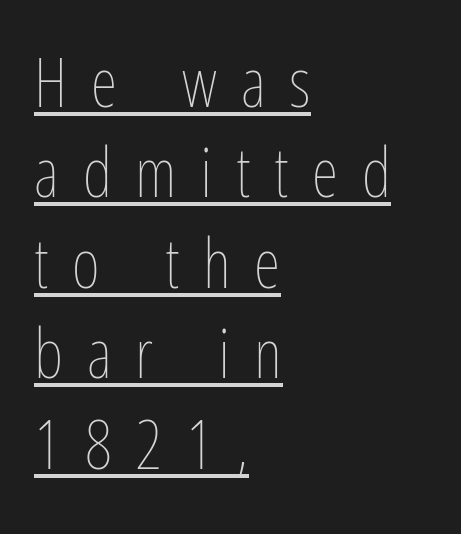
Q: Is the text bold? A: No.
Q: Is the text italic (slanted)? A: No, it is upright.
Q: Is the text underlined? A: Yes.
Q: How is the paragraph aligned? A: Left-aligned.
Q: Is the spacing between letters normal or unusually wide? A: Unusually wide.
Q: Is the spacing between lines tight, normal or loose? A: Normal.
Q: Width (condensed, normal, or wide)? A: Condensed.
Q: Stroke contrast? A: Low.
Q: x-height? A: Medium.
Q: Monospaced? A: No.
